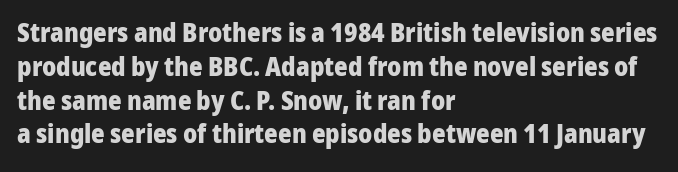
The image shows 26 px bold type, upright; set left-aligned, normal line spacing (1.3x), normal letter spacing, not underlined.
